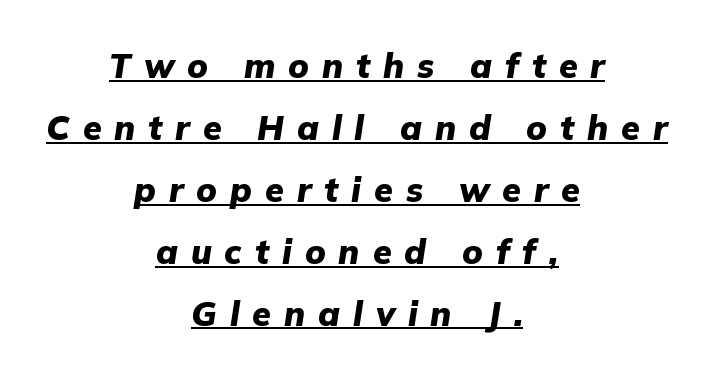
The image shows 34 px heavy type, italic (leaning right); set centered, line spacing 1.82x, unusually wide letter spacing (+0.38 em), underlined; low stroke contrast and a medium x-height.
